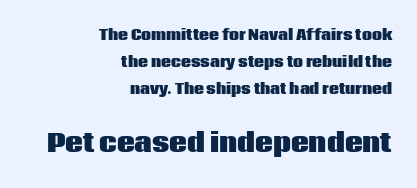
The type is set solid horizontally, with unmodified tracking. Regarding leading, the lines here are spaced well apart. The passage is arranged like a letterhead date or caption credit — flush right. Does the bottom block carry the larger type? Yes, it does. Has an underline been added? It has not. This is roman type, the default non-slanted kind.
